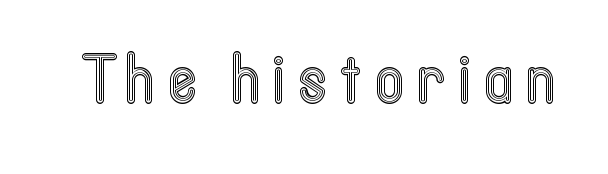
Check the space under the baseline: it is left empty. Does the lettering tilt? It doesn't — this is upright. Looks like regular typesetting: each glyph gets only the width it needs. Compared with typical body copy, the letter spacing here is much looser.
